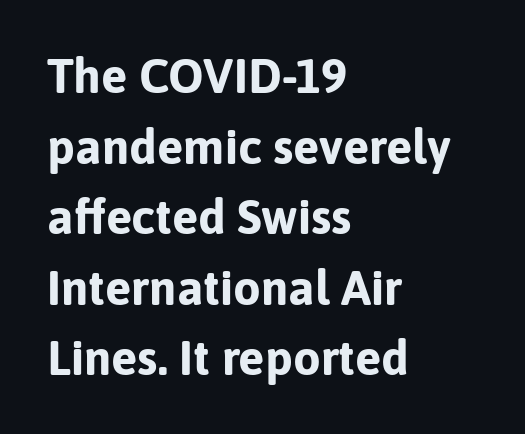
{"serif": "no", "italic": "no", "bold": "yes", "weight": "bold", "width": "normal", "stroke_contrast": "low", "x_height": "medium", "monospaced": "no", "underline": "no", "align": "left", "line_spacing": "normal", "line_spacing_ratio": 1.44, "letter_spacing": "normal", "letter_spacing_em": 0.0, "glyph_px": 49}
